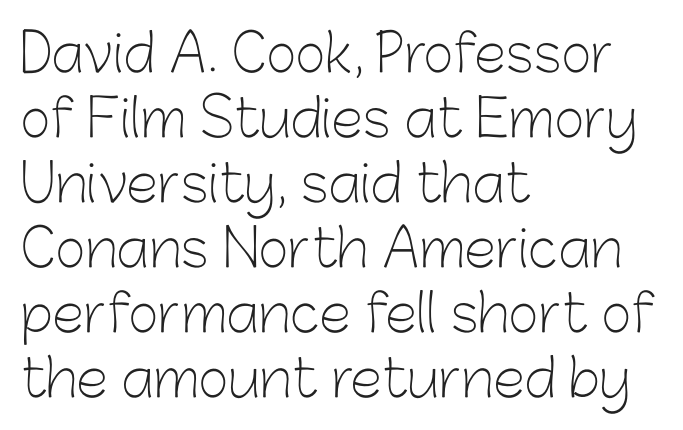
The image shows 52 px light sans-serif type, upright; set left-aligned, normal line spacing (1.25x), normal letter spacing, not underlined; low stroke contrast and a medium x-height.
